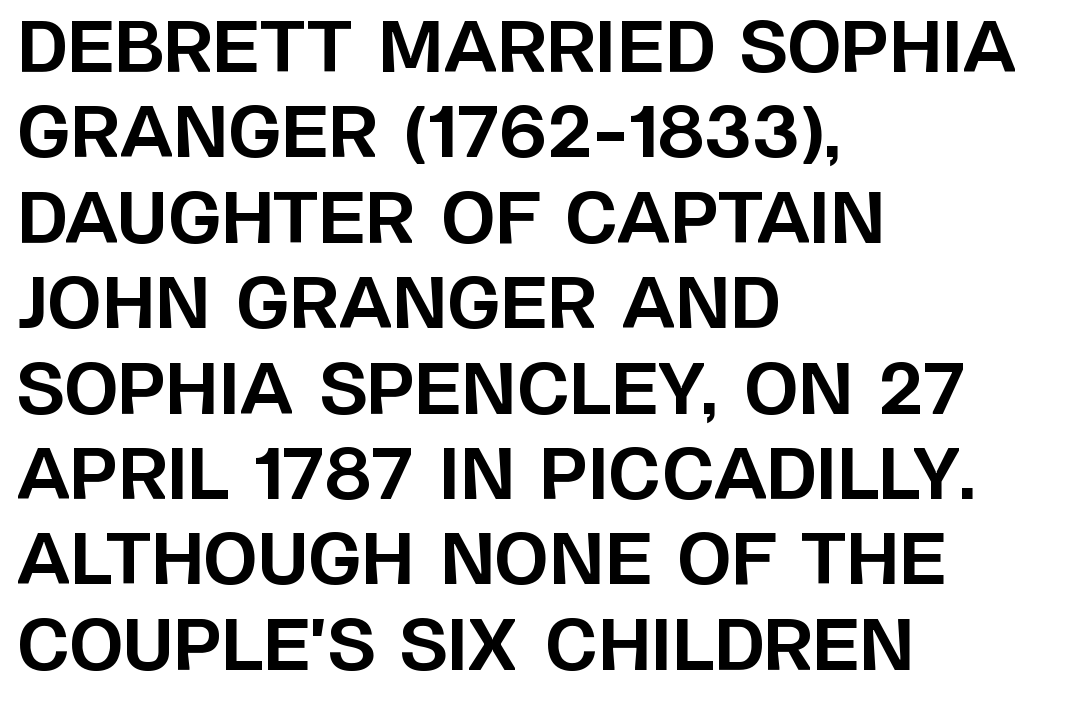
Q: Is the text bold? A: Yes.
Q: Is the text italic (slanted)? A: No, it is upright.
Q: Is the typeface a serif or a sans-serif typeface? A: Sans-serif.
Q: Is the text underlined? A: No.
Q: How is the paragraph aligned? A: Left-aligned.
Q: Is the spacing between letters normal or unusually wide? A: Normal.
Q: Width (condensed, normal, or wide)? A: Normal.
Q: Stroke contrast? A: Low.
Q: x-height? A: Large.
Q: Monospaced? A: No.
